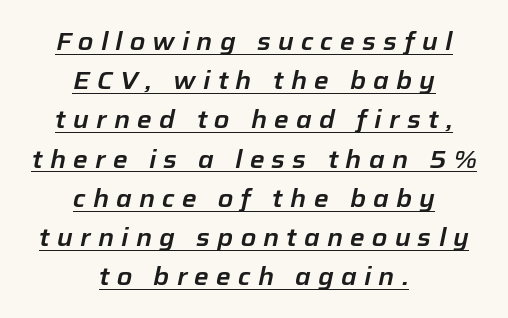
Q: Is the text italic (slanted)? A: Yes, it leans right by about 12 degrees.
Q: Is the text underlined? A: Yes.
Q: How is the paragraph aligned? A: Centered.
Q: Is the spacing between letters normal or unusually wide? A: Unusually wide.
Q: Is the spacing between lines tight, normal or loose? A: Normal.
